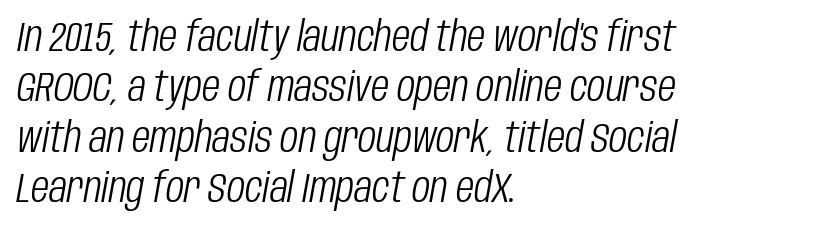
{"italic": "yes", "lean": "right", "slant_degrees": 10, "bold": "no", "weight": "light", "width": "condensed", "stroke_contrast": "low", "x_height": "large", "monospaced": "no", "underline": "no", "align": "left", "line_spacing_ratio": 1.2, "letter_spacing": "normal", "letter_spacing_em": 0.0, "glyph_px": 42}
